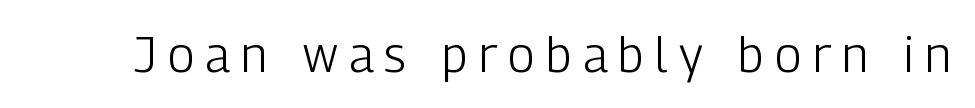
{"serif": "no", "italic": "no", "bold": "no", "weight": "light", "width": "condensed", "stroke_contrast": "low", "x_height": "medium", "monospaced": "no", "underline": "no", "letter_spacing": "wide", "letter_spacing_em": 0.23, "glyph_px": 49}
